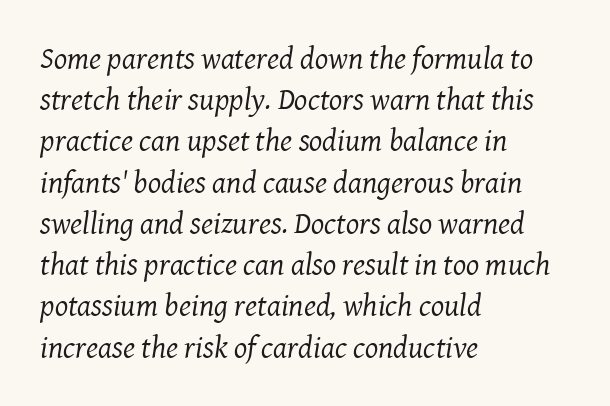
Q: Is the text bold? A: No.
Q: Is the text italic (slanted)? A: Yes, it leans right by about 8 degrees.
Q: Is the typeface a serif or a sans-serif typeface? A: Serif.
Q: Is the text underlined? A: No.
Q: How is the paragraph aligned? A: Left-aligned.
Q: Is the spacing between letters normal or unusually wide? A: Normal.
Q: Is the spacing between lines tight, normal or loose? A: Normal.
Q: Width (condensed, normal, or wide)? A: Normal.
Q: Stroke contrast? A: Medium.
Q: x-height? A: Medium.
Q: Monospaced? A: No.
